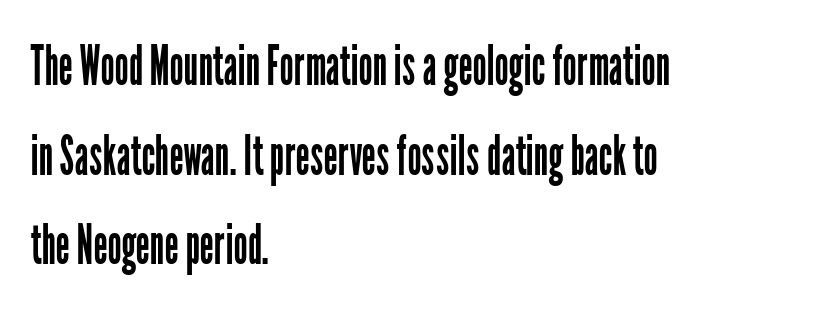
Q: Is the text bold? A: No.
Q: Is the text italic (slanted)? A: No, it is upright.
Q: Is the typeface a serif or a sans-serif typeface? A: Sans-serif.
Q: Is the text underlined? A: No.
Q: How is the paragraph aligned? A: Left-aligned.
Q: Is the spacing between letters normal or unusually wide? A: Normal.
Q: Is the spacing between lines tight, normal or loose? A: Normal.
Q: Width (condensed, normal, or wide)? A: Condensed.
Q: Stroke contrast? A: Low.
Q: x-height? A: Medium.
Q: Monospaced? A: No.
